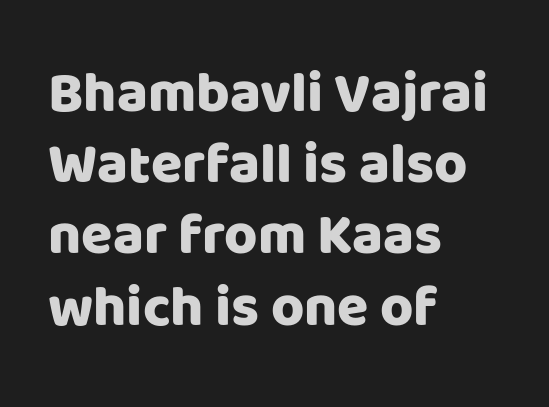
Q: Is the text italic (slanted)? A: No, it is upright.
Q: Is the typeface a serif or a sans-serif typeface? A: Sans-serif.
Q: Is the text underlined? A: No.
Q: How is the paragraph aligned? A: Left-aligned.
Q: Is the spacing between letters normal or unusually wide? A: Normal.
Q: Is the spacing between lines tight, normal or loose? A: Normal.
Q: Width (condensed, normal, or wide)? A: Normal.
Q: Stroke contrast? A: Low.
Q: x-height? A: Large.
Q: Monospaced? A: No.
